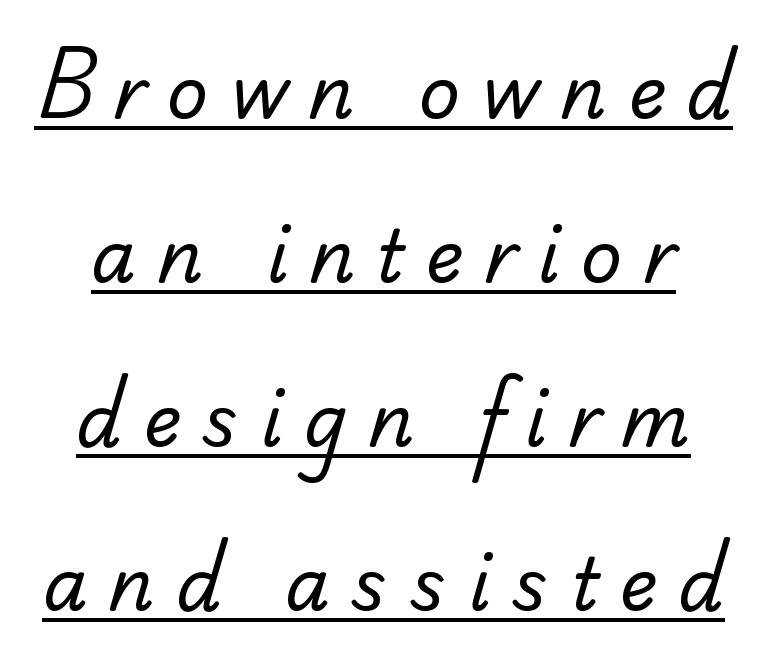
Q: Is the text bold? A: No.
Q: Is the typeface a serif or a sans-serif typeface? A: Serif.
Q: Is the text underlined? A: Yes.
Q: How is the paragraph aligned? A: Centered.
Q: Is the spacing between letters normal or unusually wide? A: Unusually wide.
Q: Is the spacing between lines tight, normal or loose? A: Loose.
Q: Width (condensed, normal, or wide)? A: Normal.
Q: Stroke contrast? A: Low.
Q: x-height? A: Small.
Q: Monospaced? A: No.
